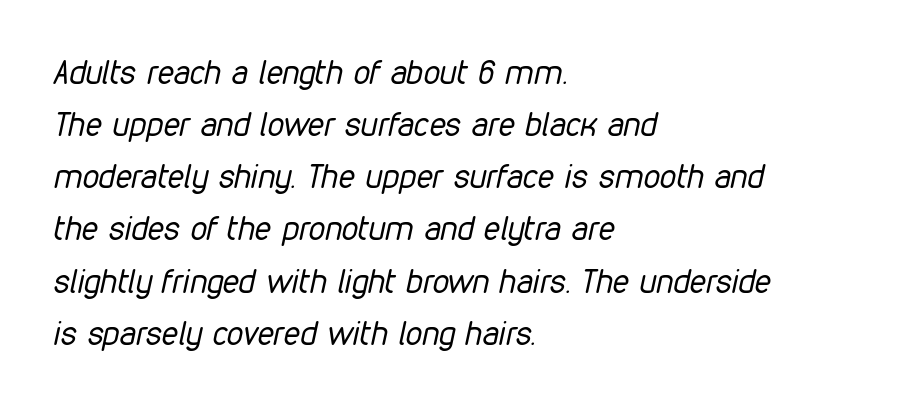
Q: Is the text bold? A: No.
Q: Is the text italic (slanted)? A: Yes, it leans right by about 12 degrees.
Q: Is the text underlined? A: No.
Q: How is the paragraph aligned? A: Left-aligned.
Q: Is the spacing between letters normal or unusually wide? A: Normal.
Q: Is the spacing between lines tight, normal or loose? A: Normal.
Q: Width (condensed, normal, or wide)? A: Condensed.
Q: Stroke contrast? A: Low.
Q: x-height? A: Medium.
Q: Monospaced? A: No.
